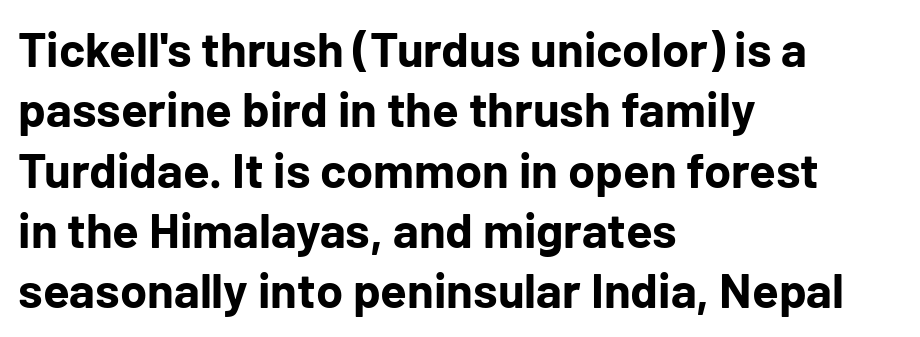
The image shows 49 px bold sans-serif type, upright; set left-aligned, line spacing 1.23x, normal letter spacing, not underlined; low stroke contrast and a medium x-height.
